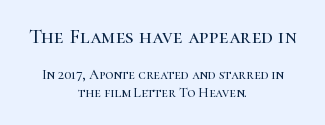
Q: Is the text italic (slanted)? A: No, it is upright.
Q: Is the text underlined? A: No.
Q: How is the paragraph aligned? A: Centered.
Q: Is the spacing between letters normal or unusually wide? A: Normal.
Q: Is the spacing between lines tight, normal or loose? A: Normal.
Q: Which block of text is set in a larger size, the first (top) or the second (bottom)? A: The first (top) one.
